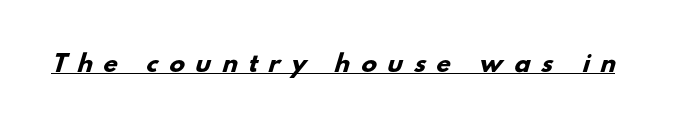
{"bold": "yes", "underline": "yes", "letter_spacing": "wide", "letter_spacing_em": 0.49, "glyph_px": 23}
